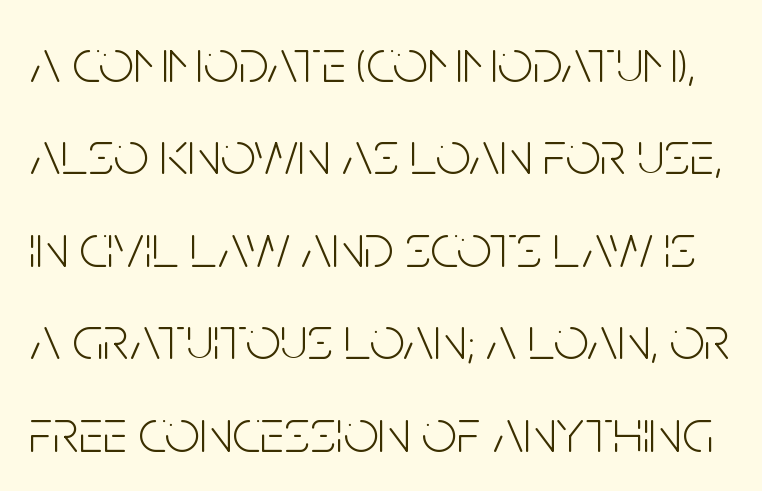
Q: Is the text bold? A: No.
Q: Is the text italic (slanted)? A: No, it is upright.
Q: Is the typeface a serif or a sans-serif typeface? A: Sans-serif.
Q: Is the text underlined? A: No.
Q: Is the spacing between letters normal or unusually wide? A: Normal.
Q: Is the spacing between lines tight, normal or loose? A: Normal.
Q: Width (condensed, normal, or wide)? A: Condensed.
Q: Stroke contrast? A: Low.
Q: x-height? A: Large.
Q: Monospaced? A: No.
